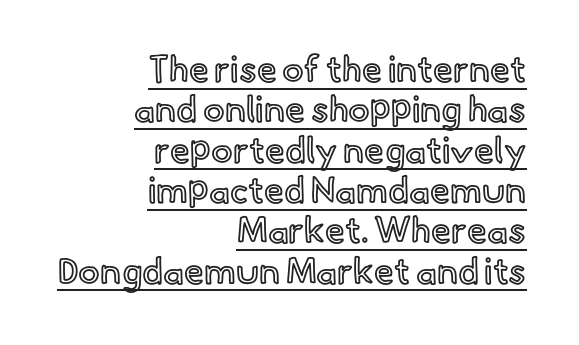
Whoever set this chose condensed vertical rhythm over breathing room. The passage shown is typed in a proportional face where columns would drift. The lines in this sample share a right terminus and differ only in where they begin. This sample uses an upright cut, with every glyph sitting square on the baseline.
